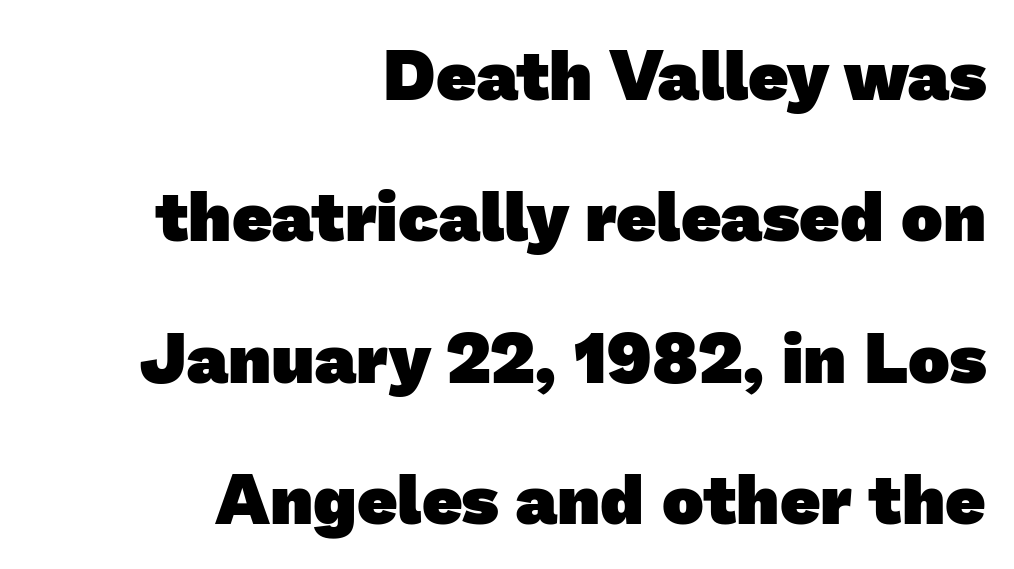
Q: Is the text bold? A: Yes.
Q: Is the typeface a serif or a sans-serif typeface? A: Sans-serif.
Q: Is the text underlined? A: No.
Q: How is the paragraph aligned? A: Right-aligned.
Q: Is the spacing between letters normal or unusually wide? A: Normal.
Q: Is the spacing between lines tight, normal or loose? A: Loose.
Q: Width (condensed, normal, or wide)? A: Normal.
Q: Stroke contrast? A: Low.
Q: x-height? A: Medium.
Q: Monospaced? A: No.
